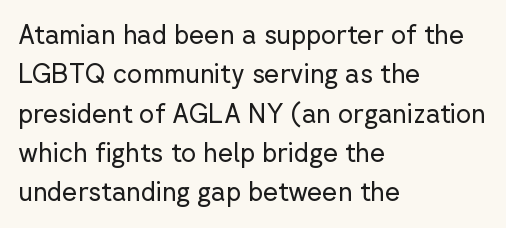
The image shows 26 px text type, upright; set left-aligned, normal line spacing (1.51x), normal letter spacing, not underlined.
